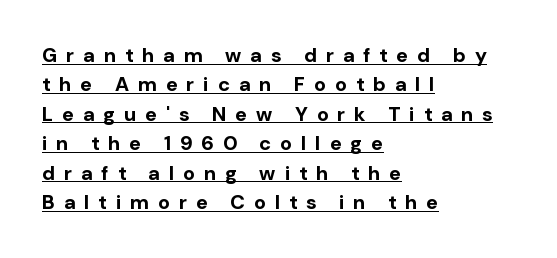
Q: Is the text bold? A: Yes.
Q: Is the text italic (slanted)? A: No, it is upright.
Q: Is the text underlined? A: Yes.
Q: How is the paragraph aligned? A: Left-aligned.
Q: Is the spacing between letters normal or unusually wide? A: Unusually wide.
Q: Is the spacing between lines tight, normal or loose? A: Normal.
